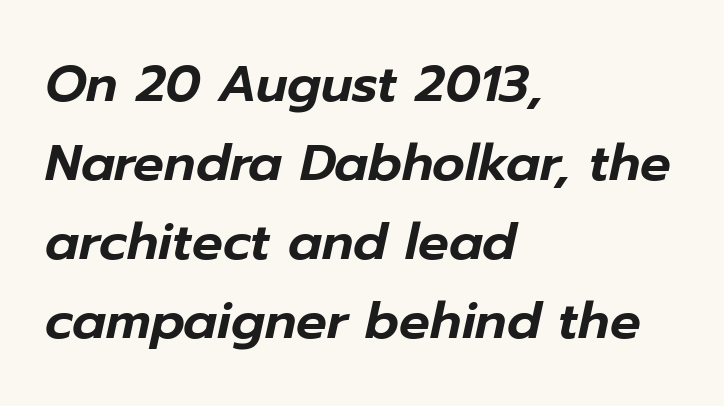
Q: Is the text italic (slanted)? A: Yes, it leans right by about 12 degrees.
Q: Is the text underlined? A: No.
Q: How is the paragraph aligned? A: Left-aligned.
Q: Is the spacing between letters normal or unusually wide? A: Normal.
Q: Is the spacing between lines tight, normal or loose? A: Normal.
Q: Width (condensed, normal, or wide)? A: Normal.
Q: Stroke contrast? A: Low.
Q: x-height? A: Medium.
Q: Monospaced? A: No.
